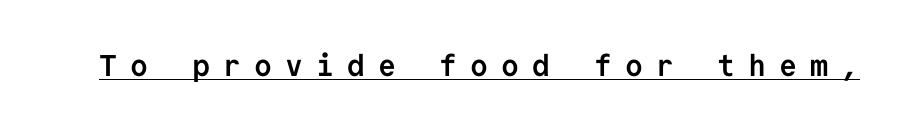
What kind of face is this? One without serifs — a sans. This sample has the even, mechanical cadence of fixed-width lettering. Upright lettering throughout. These words are printed bold, with thick strokes throughout.
